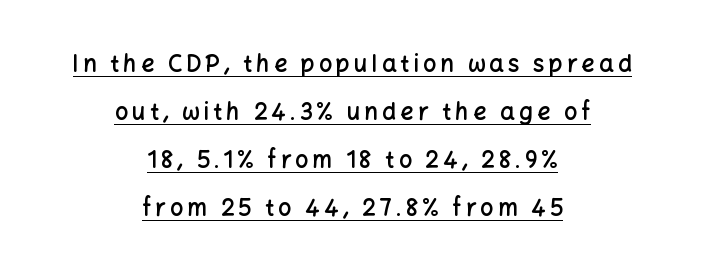
Q: Is the text bold? A: Semi-bold.
Q: Is the text italic (slanted)? A: No, it is upright.
Q: Is the text underlined? A: Yes.
Q: How is the paragraph aligned? A: Centered.
Q: Is the spacing between lines tight, normal or loose? A: Loose.
